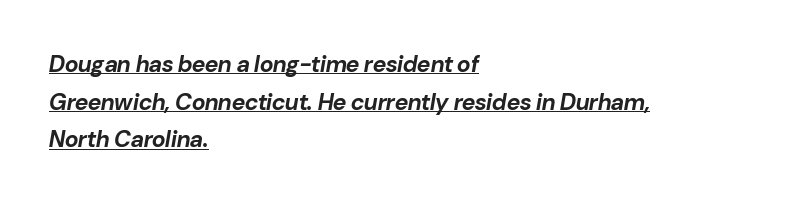
{"italic": "yes", "lean": "right", "slant_degrees": 10, "bold": "yes", "underline": "yes", "align": "left", "line_spacing": "normal", "line_spacing_ratio": 1.64, "letter_spacing": "normal", "letter_spacing_em": 0.0, "glyph_px": 23}
